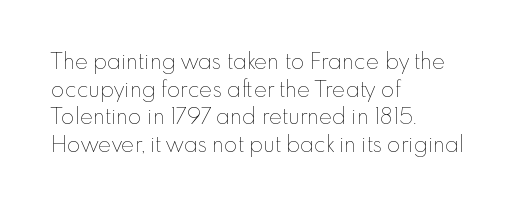
{"italic": "no", "bold": "no", "underline": "no", "align": "left", "line_spacing": "normal", "line_spacing_ratio": 1.26, "letter_spacing": "normal", "letter_spacing_em": 0.0, "glyph_px": 22}
